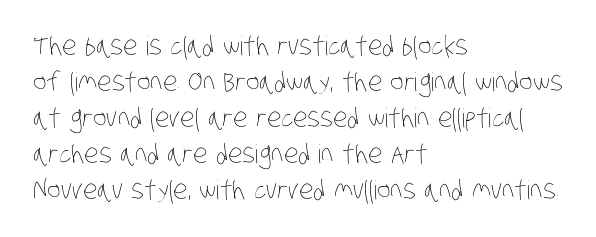
Q: Is the text bold? A: No.
Q: Is the text underlined? A: No.
Q: How is the paragraph aligned? A: Left-aligned.
Q: Is the spacing between letters normal or unusually wide? A: Normal.
Q: Is the spacing between lines tight, normal or loose? A: Normal.
